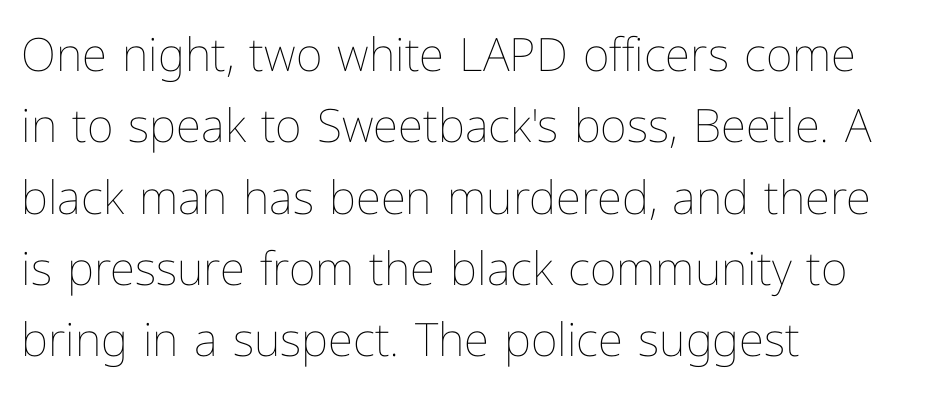
{"italic": "no", "bold": "no", "weight": "thin", "width": "normal", "stroke_contrast": "low", "x_height": "medium", "monospaced": "no", "underline": "no", "align": "left", "line_spacing": "normal", "line_spacing_ratio": 1.55, "letter_spacing": "normal", "letter_spacing_em": 0.0, "glyph_px": 46}
